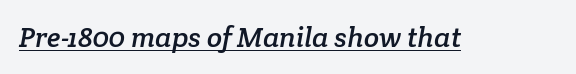
Q: Is the typeface a serif or a sans-serif typeface? A: Serif.
Q: Is the text underlined? A: Yes.
Q: Is the spacing between letters normal or unusually wide? A: Normal.
Q: Width (condensed, normal, or wide)? A: Normal.
Q: Stroke contrast? A: Low.
Q: x-height? A: Medium.
Q: Monospaced? A: No.
